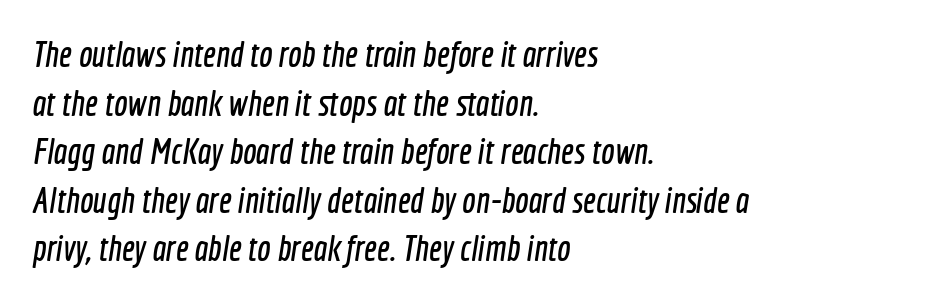
The image shows 36 px condensed sans-serif type; set left-aligned, normal line spacing (1.35x), normal letter spacing, not underlined; a medium x-height.
